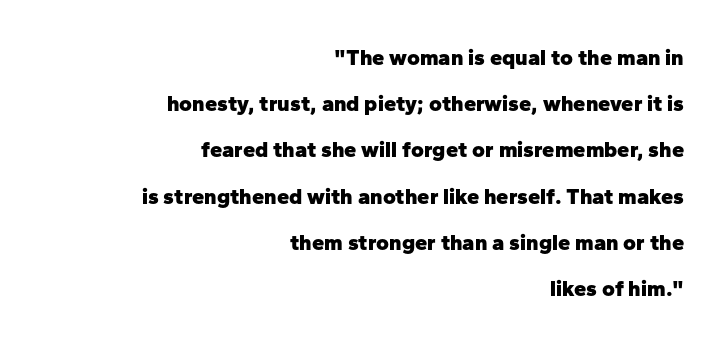
Q: Is the text bold? A: Yes.
Q: Is the text italic (slanted)? A: No, it is upright.
Q: Is the text underlined? A: No.
Q: How is the paragraph aligned? A: Right-aligned.
Q: Is the spacing between letters normal or unusually wide? A: Normal.
Q: Is the spacing between lines tight, normal or loose? A: Loose.
